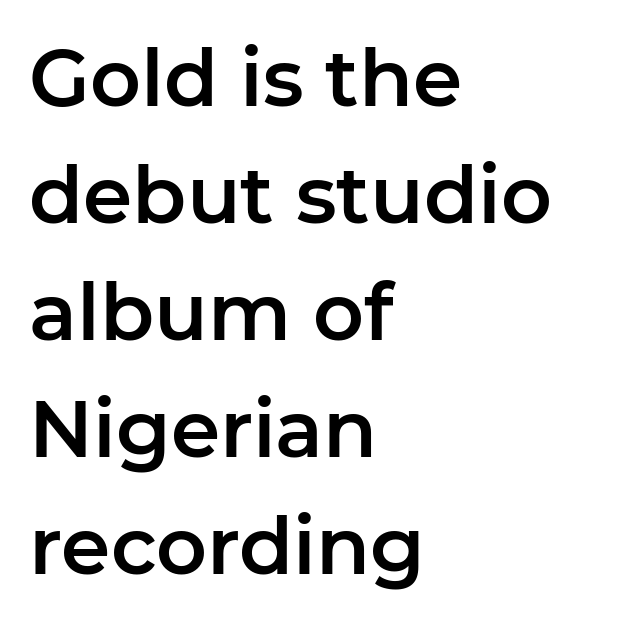
Check the space under the baseline: it is left empty. The rendering uses a moderate line-height, typical for paragraphs. These lines are set flush left with a ragged right edge. If you drew a line through each stem, it would be perfectly vertical. Compared with typical body copy, the letter spacing here is the same. A typesetter would call this proportional, since set widths differ per character.
